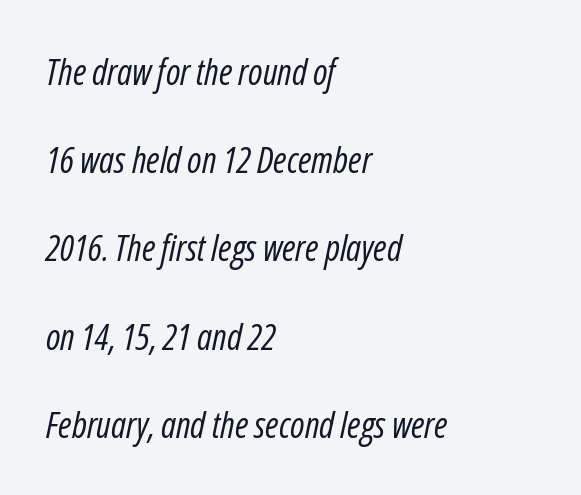
The strokes are not fattened; the text isn't bold. A clean baseline with only descenders dipping below it. A student would call this left alignment; a typographer would say flush left, rag right. Posture: slanted. Think of a printed novel: that variable character pitch is what you see here. Leading: increased.
